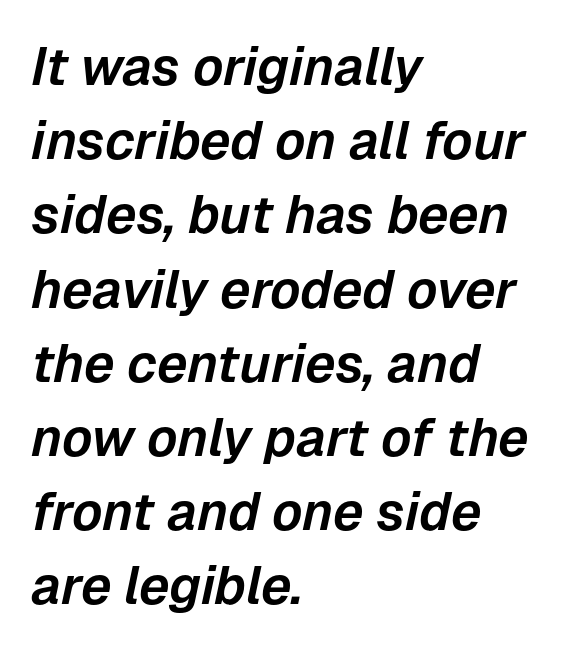
{"italic": "yes", "lean": "right", "slant_degrees": 12, "width": "normal", "stroke_contrast": "low", "x_height": "medium", "monospaced": "no", "underline": "no", "align": "left", "line_spacing": "normal", "line_spacing_ratio": 1.4, "letter_spacing": "normal", "letter_spacing_em": 0.0, "glyph_px": 53}
